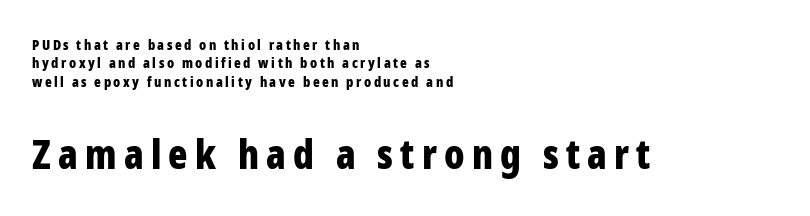
{"serif": "no", "italic": "no", "bold": "yes", "weight": "bold", "width": "condensed", "stroke_contrast": "low", "x_height": "medium", "monospaced": "no", "underline": "no", "align": "left", "line_spacing": "normal", "line_spacing_ratio": 1.32, "larger_block": "second", "size_ratio": 2.86, "glyph_px": 40}
